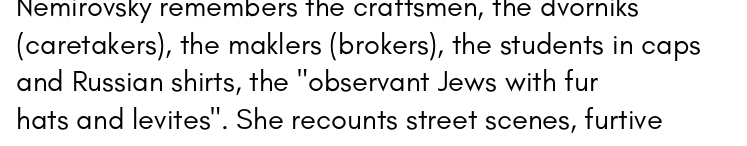
Q: Is the text bold? A: No.
Q: Is the text italic (slanted)? A: No, it is upright.
Q: Is the typeface a serif or a sans-serif typeface? A: Sans-serif.
Q: Is the text underlined? A: No.
Q: How is the paragraph aligned? A: Left-aligned.
Q: Is the spacing between letters normal or unusually wide? A: Normal.
Q: Is the spacing between lines tight, normal or loose? A: Normal.
Q: Width (condensed, normal, or wide)? A: Normal.
Q: Stroke contrast? A: Low.
Q: x-height? A: Small.
Q: Monospaced? A: No.
